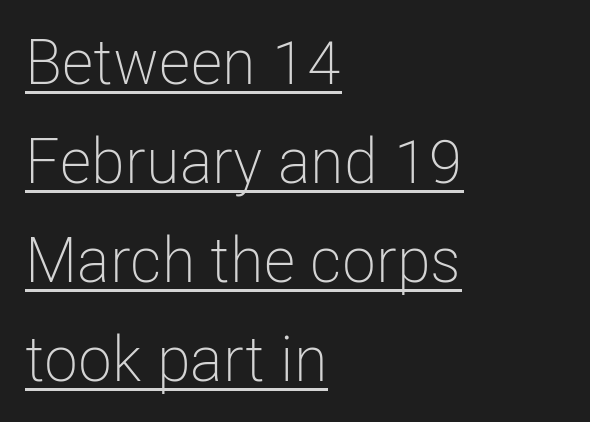
These lines are composed in type without serifs. The rendering keeps characters at their native spacing. Looks like regular typesetting: each glyph gets only the width it needs. The strokes carry an ordinary text weight at most. This sample is left-justified, so line endings fall wherever the words run out. Evenly set lines give the paragraph a standard silhouette.
